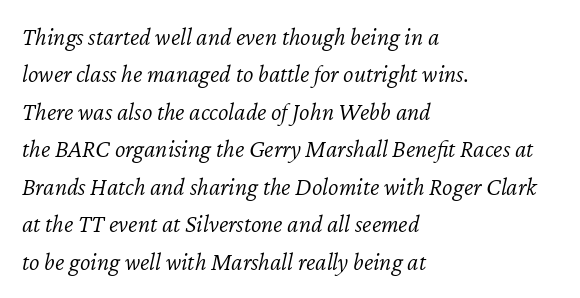
The image shows 25 px text type, italic (leaning right); set left-aligned, normal line spacing (1.5x), normal letter spacing, not underlined.
